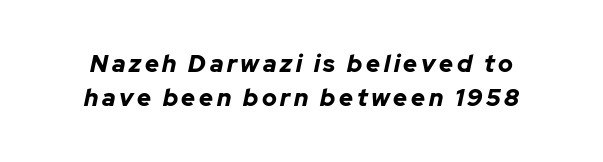
{"italic": "yes", "lean": "right", "slant_degrees": 12, "bold": "yes", "underline": "no", "line_spacing": "normal", "line_spacing_ratio": 1.43, "glyph_px": 24}
